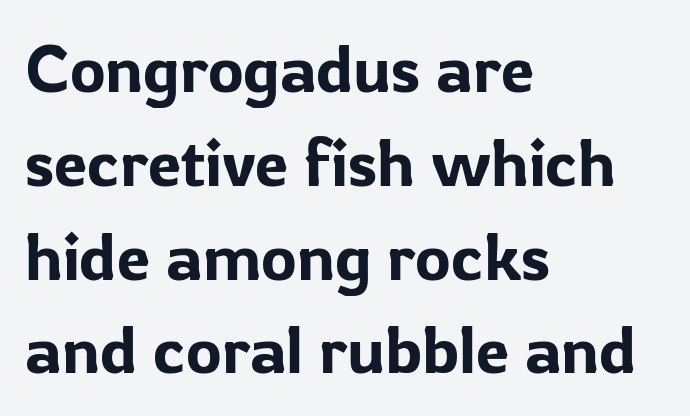
A typesetter would call this zero additional tracking. Is there much room between lines? A standard amount, neither cramped nor airy. You could not count columns in this text — the font is proportionally spaced. The specimen omits any rule beneath the text block's lines. This rendering uses left alignment, leaving the right contour irregular.
